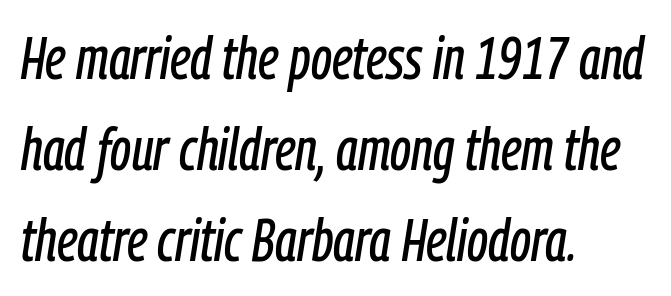
Check the space under the baseline: it is left empty. What's the leading like? Ordinary, nothing unusual. Looks like regular typesetting: each glyph gets only the width it needs. The font's italic variant was chosen for this text. The face used here is rendered with its standard letterfit.
